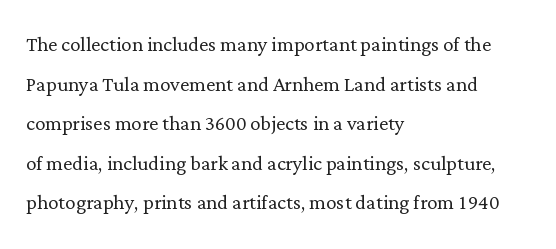
The block of text has a typical density, with ordinary space between rows. The line texture is even and compact thanks to regular tracking. Nothing heavy about these letters — not bold at all. Which margin do the lines hug? The left one — the right edge is uneven.
